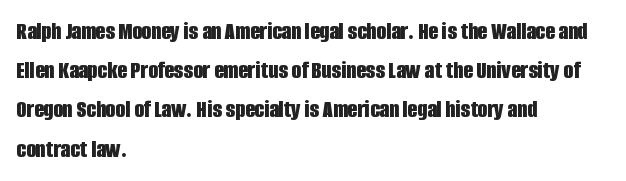
There is no visible air inserted between adjacent glyphs. This sample is left-justified, so line endings fall wherever the words run out. Normally led — the rows are evenly, conventionally spaced. The lettering holds an erect, upright posture throughout.
